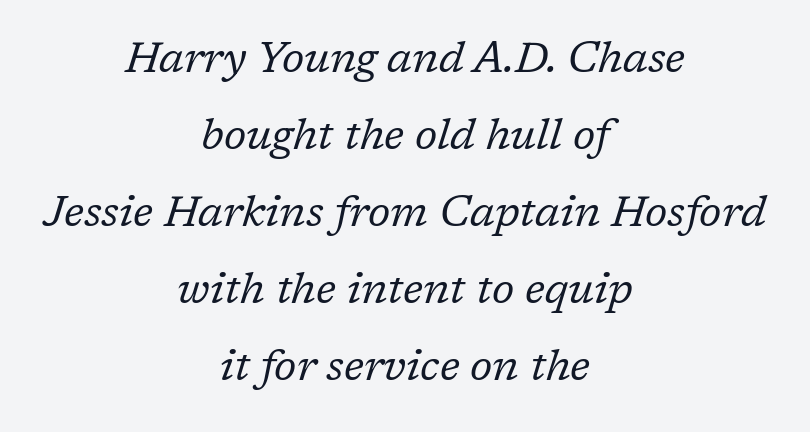
The image shows 43 px regular-weight serif type, italic (leaning right); set centered, line spacing 1.79x, normal letter spacing, not underlined; low stroke contrast and a medium x-height.
